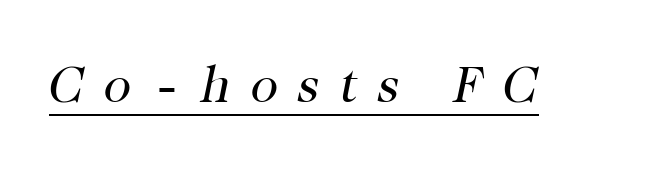
Q: Is the text bold? A: No.
Q: Is the text italic (slanted)? A: Yes, it leans right by about 12 degrees.
Q: Is the typeface a serif or a sans-serif typeface? A: Serif.
Q: Is the text underlined? A: Yes.
Q: Is the spacing between letters normal or unusually wide? A: Unusually wide.
Q: Width (condensed, normal, or wide)? A: Normal.
Q: Stroke contrast? A: High.
Q: x-height? A: Medium.
Q: Monospaced? A: No.
